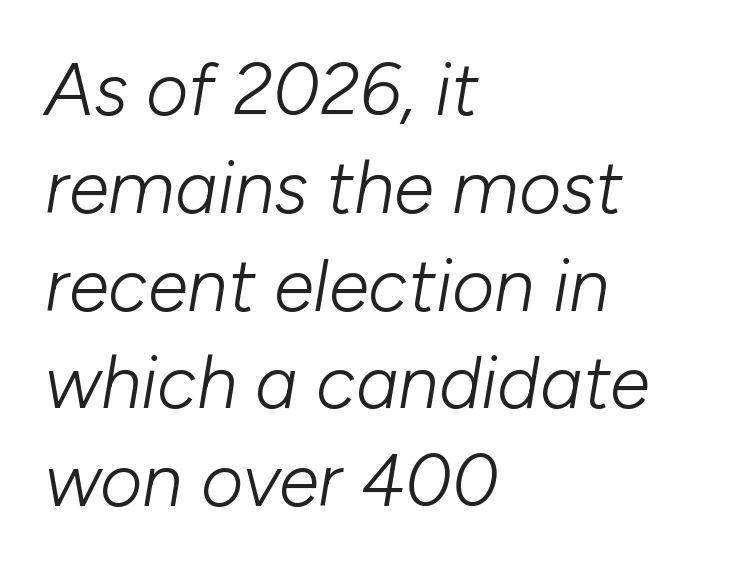
The image shows 73 px light type, italic (leaning right); set left-aligned, normal line spacing (1.34x), normal letter spacing, not underlined; low stroke contrast and a medium x-height.
